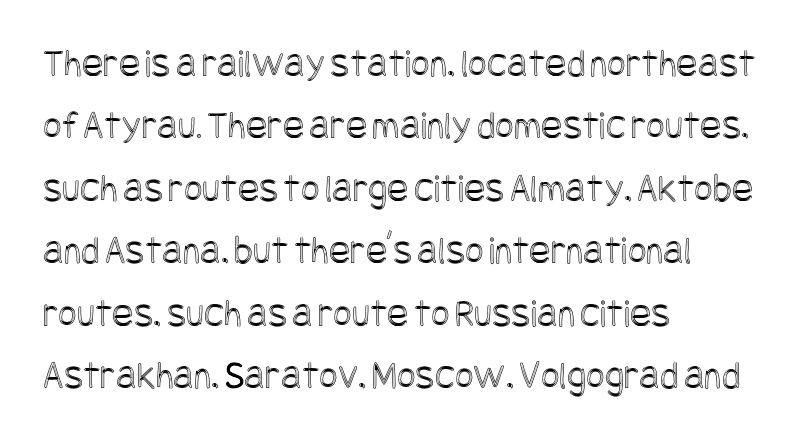
The image shows 40 px condensed type, upright; set left-aligned, normal line spacing (1.56x), normal letter spacing, not underlined; a large x-height.
